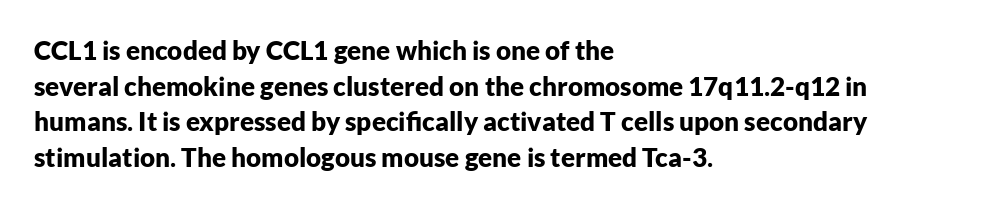
The image shows 26 px bold type, upright; set left-aligned, normal line spacing (1.37x), normal letter spacing, not underlined.
